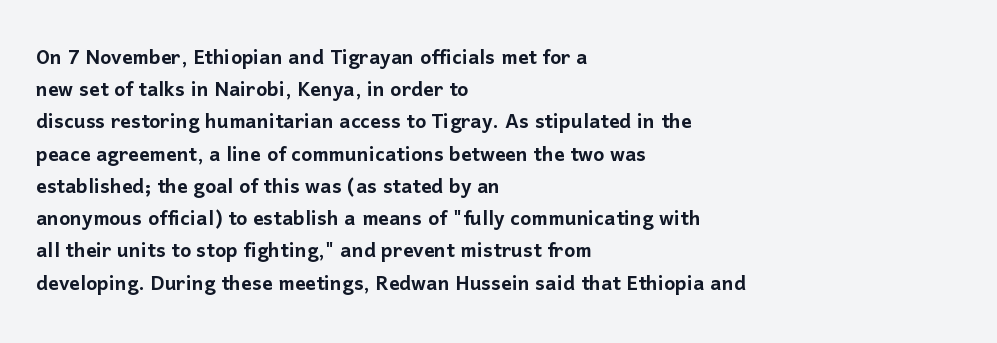
{"italic": "no", "underline": "no", "align": "left", "line_spacing_ratio": 1.24, "letter_spacing": "normal", "letter_spacing_em": 0.0, "glyph_px": 26}
